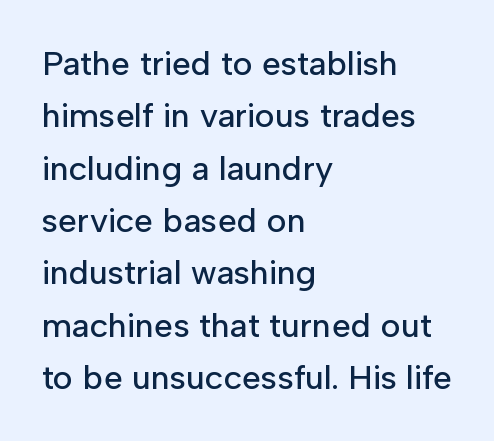
Note the varied advance widths — an 'i' is clearly narrower than an 'm'. Notice how the stems are strictly vertical — no italics here. Descender tails drop into unmarked territory. The designer left line spacing at the default. What stands out about the letter spacing? Nothing — it is the standard amount. Typeset ragged right — the left edge is the straight one.
